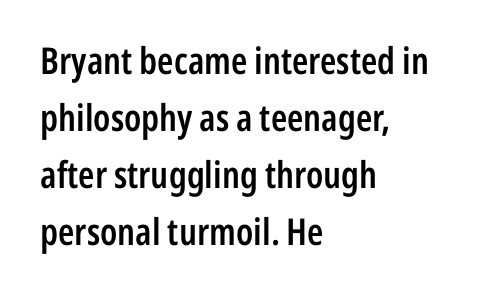
Q: Is the text bold? A: Semi-bold.
Q: Is the text italic (slanted)? A: No, it is upright.
Q: Is the typeface a serif or a sans-serif typeface? A: Sans-serif.
Q: Is the text underlined? A: No.
Q: How is the paragraph aligned? A: Left-aligned.
Q: Is the spacing between letters normal or unusually wide? A: Normal.
Q: Is the spacing between lines tight, normal or loose? A: Normal.
Q: Width (condensed, normal, or wide)? A: Condensed.
Q: Stroke contrast? A: Low.
Q: x-height? A: Medium.
Q: Monospaced? A: No.
